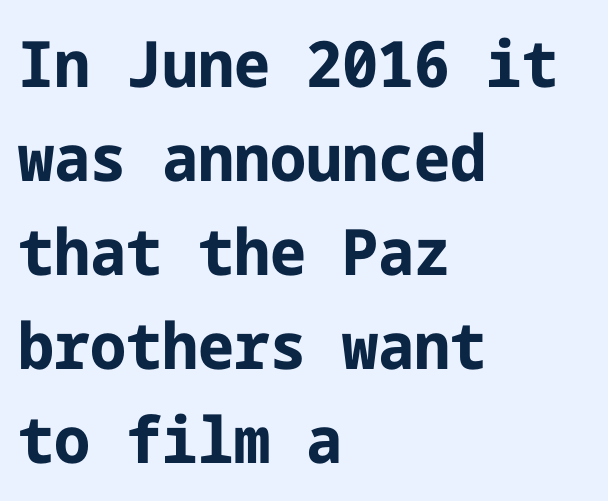
Q: Is the text bold? A: Yes.
Q: Is the text italic (slanted)? A: No, it is upright.
Q: Is the typeface a serif or a sans-serif typeface? A: Sans-serif.
Q: Is the text underlined? A: No.
Q: How is the paragraph aligned? A: Left-aligned.
Q: Is the spacing between letters normal or unusually wide? A: Normal.
Q: Is the spacing between lines tight, normal or loose? A: Normal.
Q: Width (condensed, normal, or wide)? A: Normal.
Q: Stroke contrast? A: Low.
Q: x-height? A: Medium.
